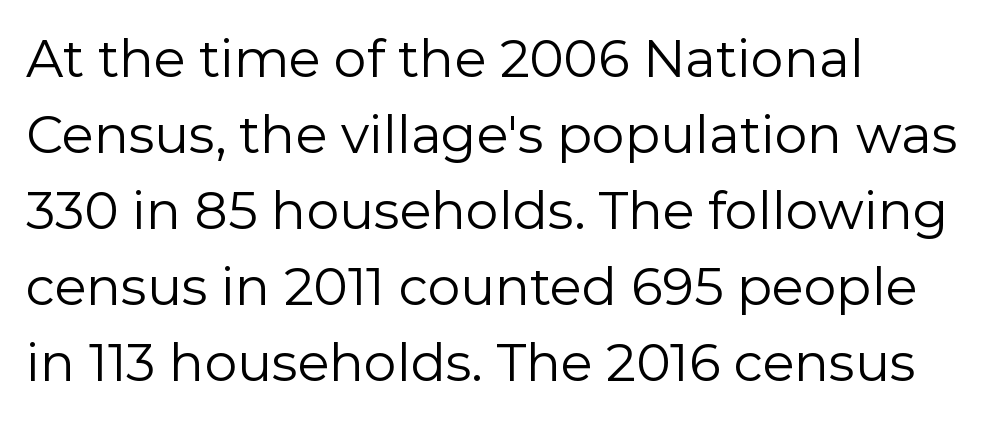
Q: Is the text bold? A: No.
Q: Is the text italic (slanted)? A: No, it is upright.
Q: Is the typeface a serif or a sans-serif typeface? A: Sans-serif.
Q: Is the text underlined? A: No.
Q: How is the paragraph aligned? A: Left-aligned.
Q: Is the spacing between letters normal or unusually wide? A: Normal.
Q: Is the spacing between lines tight, normal or loose? A: Normal.
Q: Width (condensed, normal, or wide)? A: Normal.
Q: Stroke contrast? A: Low.
Q: x-height? A: Medium.
Q: Monospaced? A: No.
